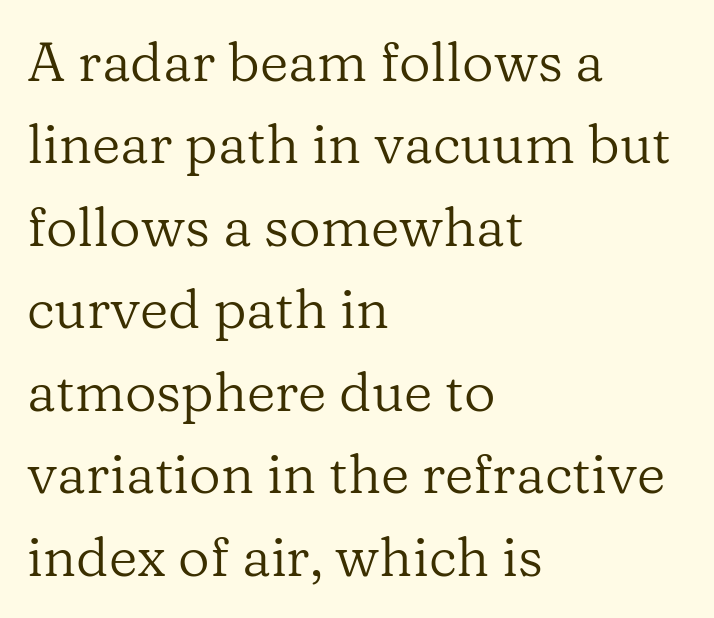
Q: Is the text bold? A: No.
Q: Is the text italic (slanted)? A: No, it is upright.
Q: Is the typeface a serif or a sans-serif typeface? A: Serif.
Q: Is the text underlined? A: No.
Q: How is the paragraph aligned? A: Left-aligned.
Q: Is the spacing between letters normal or unusually wide? A: Normal.
Q: Is the spacing between lines tight, normal or loose? A: Normal.
Q: Width (condensed, normal, or wide)? A: Normal.
Q: Stroke contrast? A: Low.
Q: x-height? A: Medium.
Q: Monospaced? A: No.
